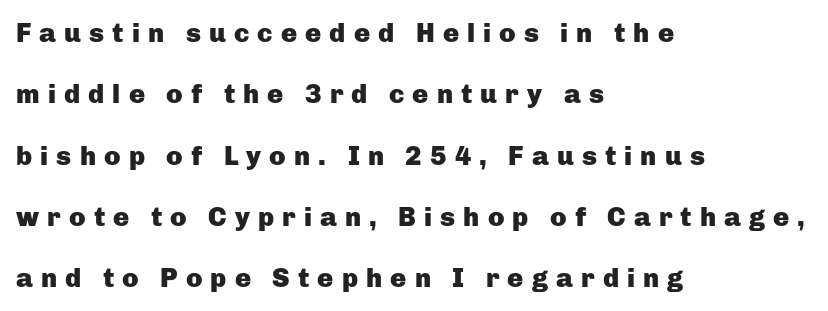
Ascenders rise straight up at ninety degrees. The face used here is rendered with a markedly widened letterfit. Every row of glyphs begins at an identical x-position on the left. The gap between lines stays unmarked. These lines stand farther apart than default settings would place them. Stroke thickness is high; the sample reads as a true bold.
